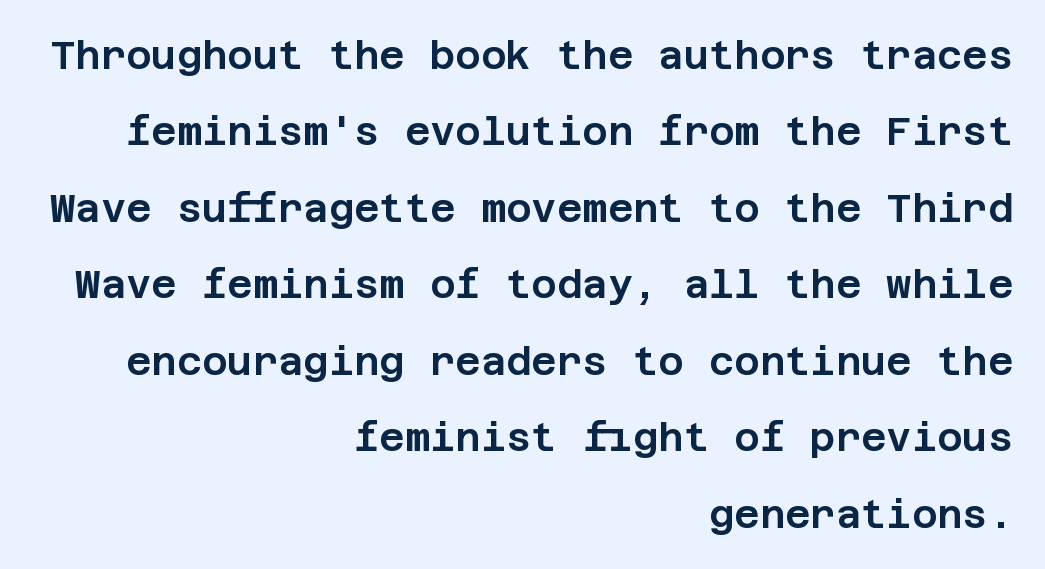
Interline gaps are noticeably wide in this sample. Leftover space on each line is placed entirely before the opening word. In terms of posture, this sample is upright. The letters carry no serifs — their stems end cleanly without finishing strokes. The area under the type is left untouched.
